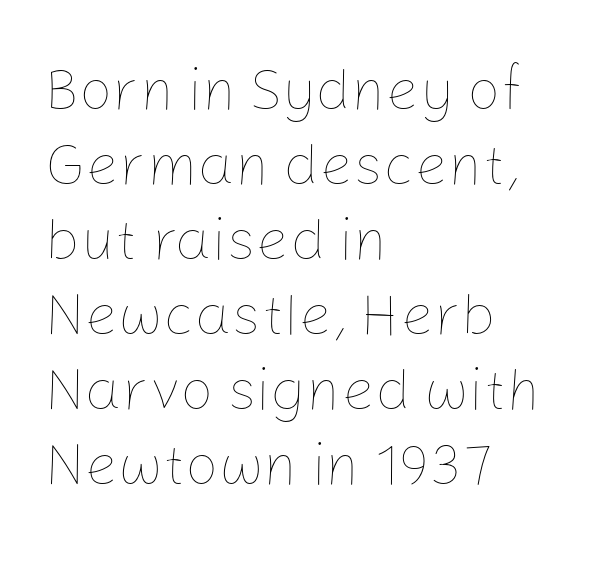
Q: Is the text bold? A: No.
Q: Is the text italic (slanted)? A: No, it is upright.
Q: Is the text underlined? A: No.
Q: How is the paragraph aligned? A: Left-aligned.
Q: Is the spacing between letters normal or unusually wide? A: Normal.
Q: Is the spacing between lines tight, normal or loose? A: Normal.
Q: Width (condensed, normal, or wide)? A: Normal.
Q: Stroke contrast? A: Low.
Q: x-height? A: Medium.
Q: Monospaced? A: No.
